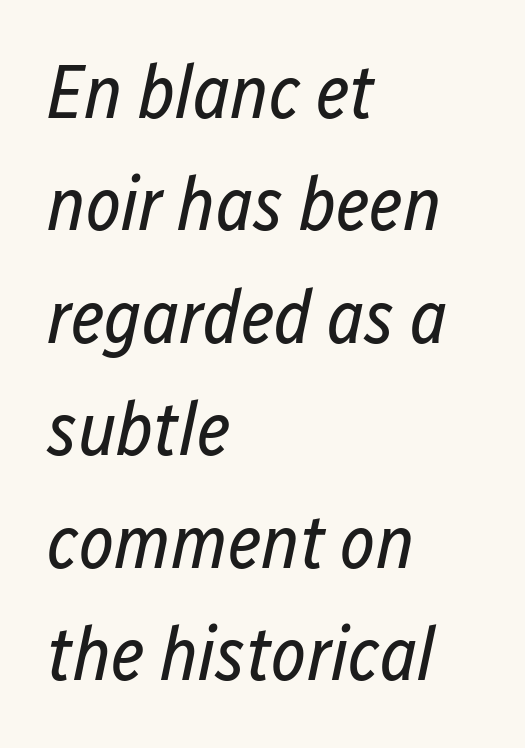
The image shows 75 px regular-weight, condensed type, italic (leaning right); set left-aligned, normal line spacing (1.5x), normal letter spacing, not underlined; low stroke contrast and a medium x-height.
